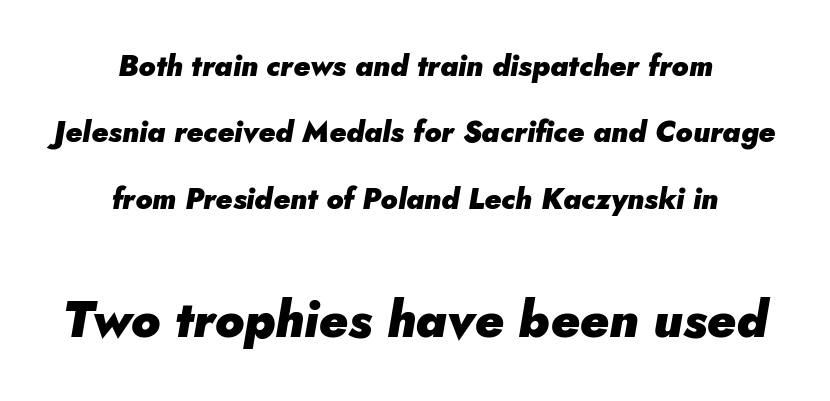
{"italic": "yes", "lean": "right", "slant_degrees": 5, "bold": "yes", "weight": "heavy", "width": "normal", "stroke_contrast": "low", "x_height": "small", "monospaced": "no", "underline": "no", "align": "center", "line_spacing": "loose", "line_spacing_ratio": 2.29, "letter_spacing": "normal", "letter_spacing_em": 0.0, "larger_block": "second", "size_ratio": 1.72, "glyph_px": 50}
